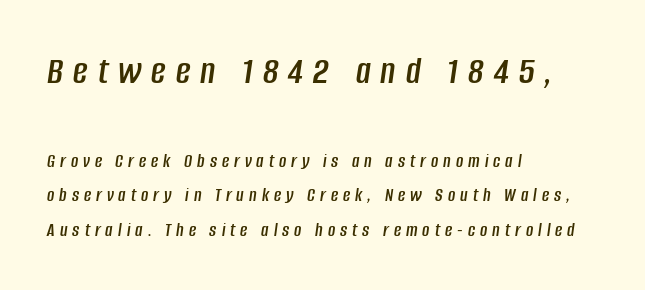
The image shows 40 px condensed type, italic (leaning right); set left-aligned, line spacing 1.74x, unusually wide letter spacing (+0.25 em), not underlined; the first (top) block is 2.0x larger; low stroke contrast and a large x-height.
